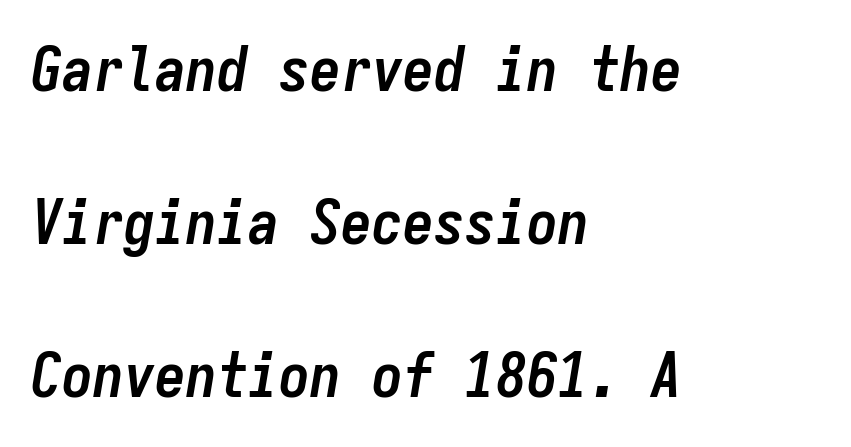
Q: Is the text bold? A: Yes.
Q: Is the text italic (slanted)? A: Yes, it leans right by about 9 degrees.
Q: Is the text underlined? A: No.
Q: How is the paragraph aligned? A: Left-aligned.
Q: Is the spacing between letters normal or unusually wide? A: Normal.
Q: Is the spacing between lines tight, normal or loose? A: Loose.
Q: Width (condensed, normal, or wide)? A: Condensed.
Q: Stroke contrast? A: Low.
Q: x-height? A: Medium.
Q: Monospaced? A: Yes.
